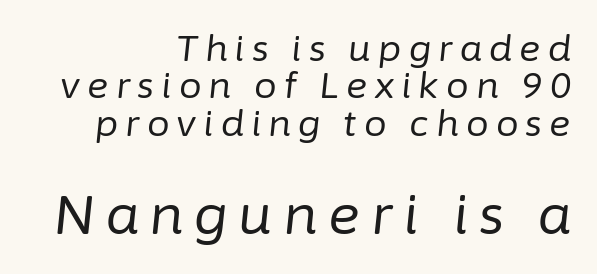
Students, note that the glyphs here are deliberately spaced far apart. The rendering enlarges the type as you move from the upper chunk to the lower. Short and long lines alike share a common ending point at right. Check the space under the baseline: it is left empty.
